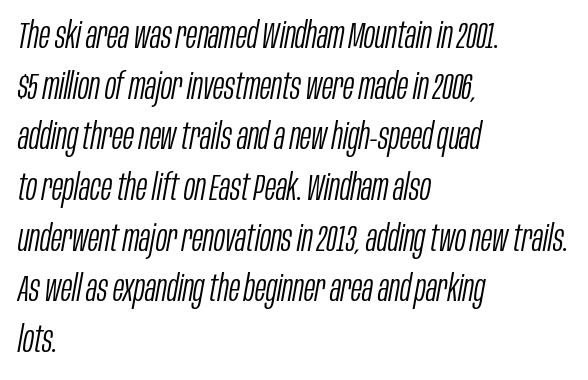
Look at the tracking — it's just the regular setting, nothing added. Do the characters align in a grid? No, the font is proportional. Rendered with sloped, italic letterforms. Quick note: underline off. Honestly, the row spacing looks completely unremarkable. The paragraph shown leans on its left margin.
